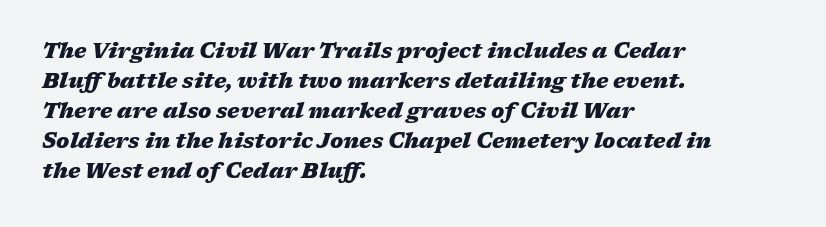
The image shows 21 px bold type, italic (leaning right); set left-aligned, normal line spacing (1.43x), normal letter spacing, not underlined.
